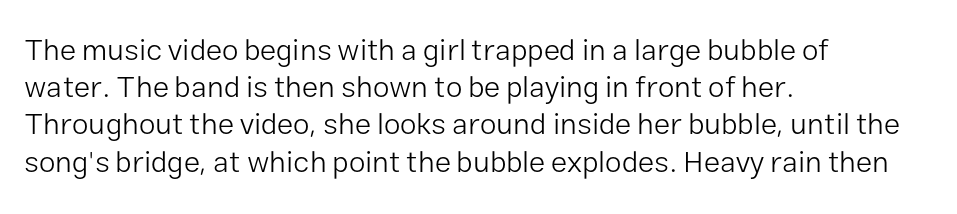
Q: Is the text bold? A: No.
Q: Is the text italic (slanted)? A: No, it is upright.
Q: Is the typeface a serif or a sans-serif typeface? A: Sans-serif.
Q: Is the text underlined? A: No.
Q: How is the paragraph aligned? A: Left-aligned.
Q: Is the spacing between letters normal or unusually wide? A: Normal.
Q: Width (condensed, normal, or wide)? A: Normal.
Q: Stroke contrast? A: Low.
Q: x-height? A: Medium.
Q: Monospaced? A: No.
